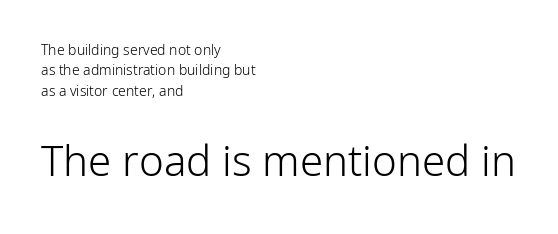
{"serif": "no", "italic": "no", "bold": "no", "weight": "light", "width": "normal", "stroke_contrast": "low", "x_height": "medium", "monospaced": "no", "underline": "no", "align": "left", "line_spacing": "normal", "line_spacing_ratio": 1.46, "letter_spacing": "normal", "letter_spacing_em": 0.0, "larger_block": "second", "size_ratio": 3.0, "glyph_px": 42}
